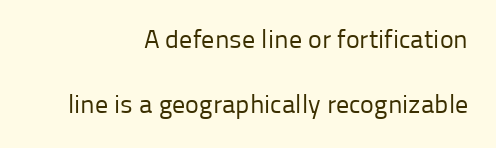
A great deal of white space separates one row of letters from the next. Check the space under the baseline: it is left empty. Is the letter spacing exaggerated? No — it looks like the ordinary default. A quiet, ordinary-to-light weight characterises the typeface. If you drew a line through each stem, it would be perfectly vertical.
